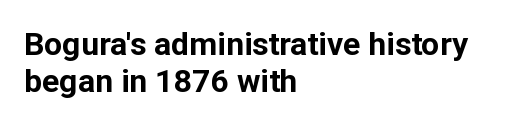
{"serif": "no", "italic": "no", "bold": "yes", "weight": "bold", "width": "normal", "stroke_contrast": "low", "x_height": "medium", "monospaced": "no", "underline": "no", "align": "left", "line_spacing_ratio": 1.16, "letter_spacing": "normal", "letter_spacing_em": 0.0, "glyph_px": 32}
